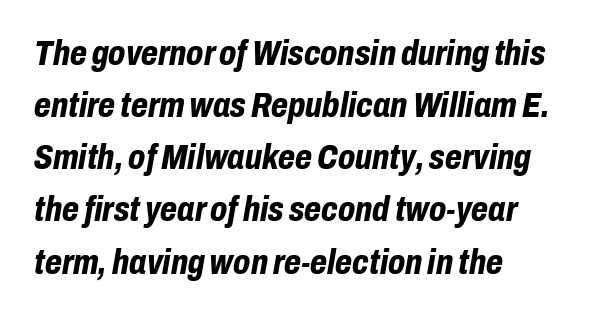
{"italic": "yes", "lean": "right", "slant_degrees": 10, "bold": "yes", "weight": "bold", "width": "condensed", "stroke_contrast": "low", "x_height": "medium", "monospaced": "no", "underline": "no", "align": "left", "line_spacing": "normal", "line_spacing_ratio": 1.49, "letter_spacing": "normal", "letter_spacing_em": 0.0, "glyph_px": 35}
